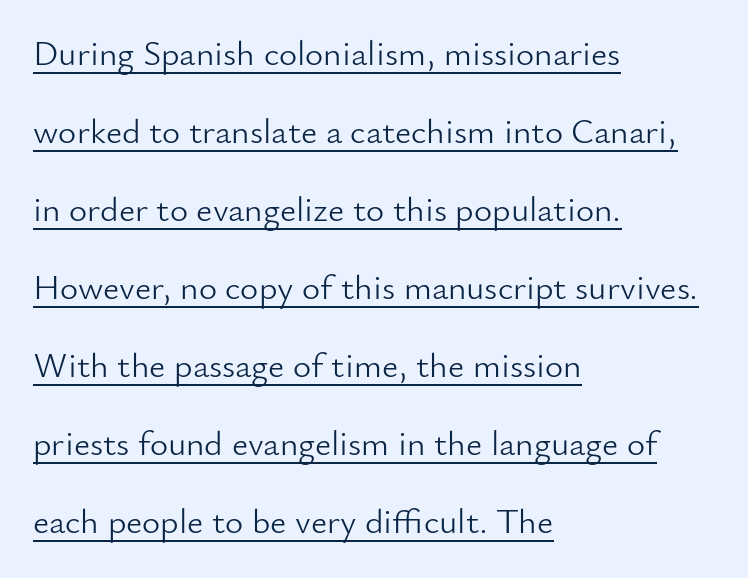
Q: Is the text bold? A: No.
Q: Is the text italic (slanted)? A: No, it is upright.
Q: Is the typeface a serif or a sans-serif typeface? A: Sans-serif.
Q: Is the text underlined? A: Yes.
Q: How is the paragraph aligned? A: Left-aligned.
Q: Is the spacing between letters normal or unusually wide? A: Normal.
Q: Is the spacing between lines tight, normal or loose? A: Loose.
Q: Width (condensed, normal, or wide)? A: Normal.
Q: Stroke contrast? A: Low.
Q: x-height? A: Small.
Q: Monospaced? A: No.
